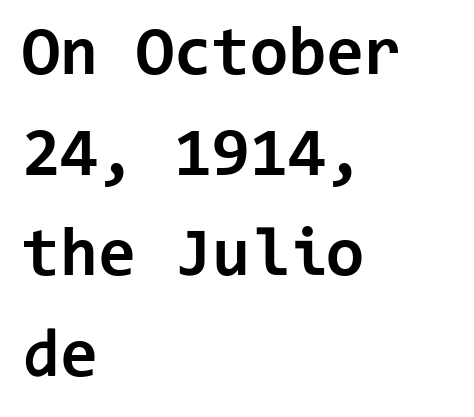
{"serif": "no", "italic": "no", "bold": "yes", "weight": "bold", "width": "normal", "stroke_contrast": "low", "x_height": "medium", "monospaced": "yes", "underline": "no", "align": "left", "line_spacing": "normal", "line_spacing_ratio": 1.46, "letter_spacing": "normal", "letter_spacing_em": 0.0, "glyph_px": 69}
